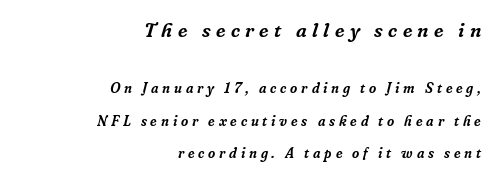
The image shows 20 px text type, italic (leaning right); set right-aligned, loose line spacing (2.31x), unusually wide letter spacing (+0.27 em), not underlined; the first (top) block is 1.43x larger.
